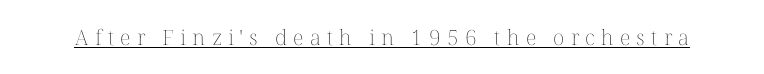
{"italic": "no", "bold": "no", "underline": "yes", "letter_spacing": "wide", "letter_spacing_em": 0.3, "glyph_px": 21}
